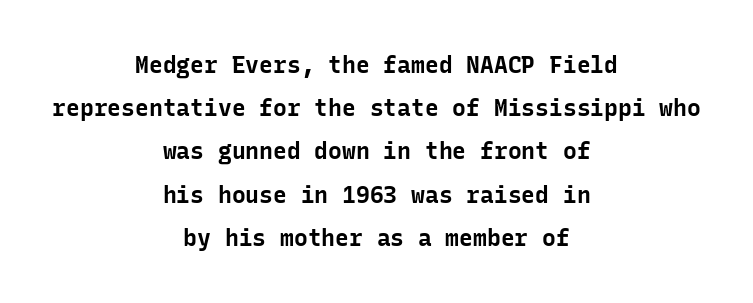
The image shows 23 px bold type, upright; set centered, line spacing 1.88x, normal letter spacing, not underlined.
